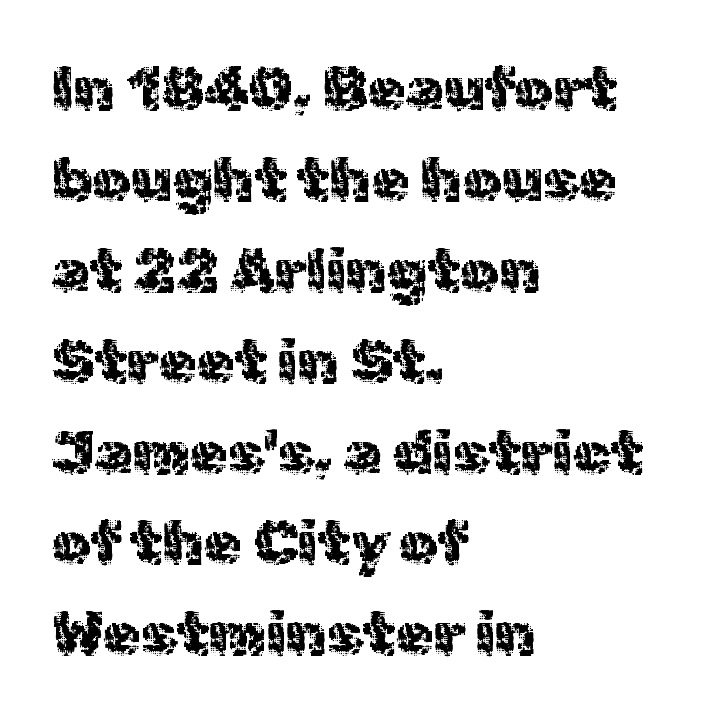
{"serif": "no", "italic": "no", "width": "normal", "x_height": "medium", "monospaced": "no", "underline": "no", "align": "left", "line_spacing": "normal", "line_spacing_ratio": 1.49, "letter_spacing": "normal", "letter_spacing_em": 0.0, "glyph_px": 61}
